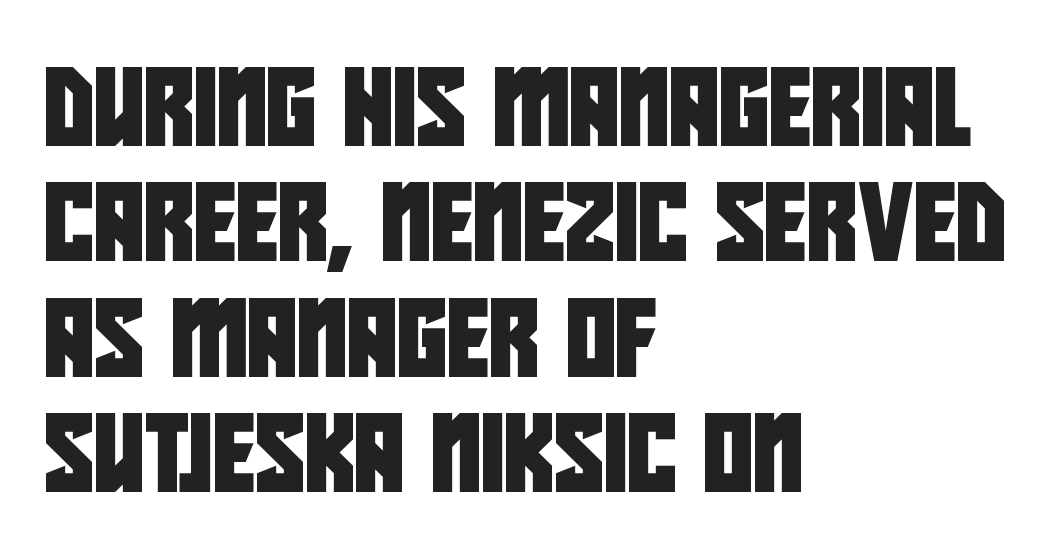
The letters advance in unequal steps, a hallmark of proportional type. Type style note: lacks serifs. Evenly set lines give the paragraph a standard silhouette. The rendering anchors every line to the left-hand side. This rendering leaves character spacing at its baseline value.
